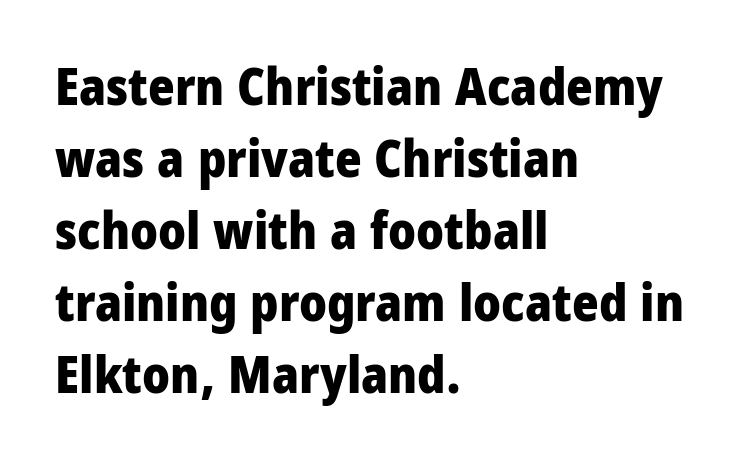
Q: Is the text bold? A: Yes.
Q: Is the text italic (slanted)? A: No, it is upright.
Q: Is the typeface a serif or a sans-serif typeface? A: Sans-serif.
Q: Is the text underlined? A: No.
Q: How is the paragraph aligned? A: Left-aligned.
Q: Is the spacing between letters normal or unusually wide? A: Normal.
Q: Is the spacing between lines tight, normal or loose? A: Normal.
Q: Width (condensed, normal, or wide)? A: Condensed.
Q: Stroke contrast? A: Low.
Q: x-height? A: Large.
Q: Monospaced? A: No.
